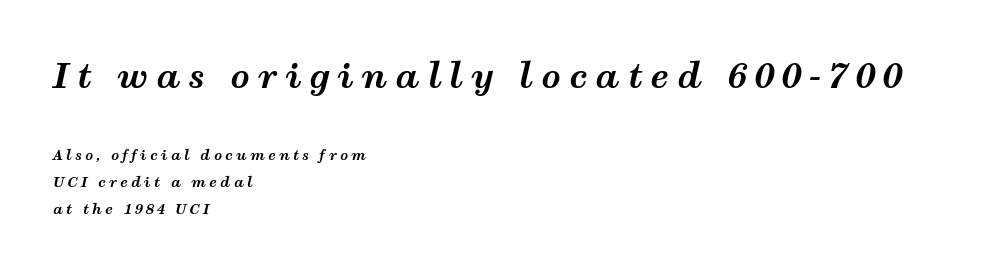
Varying glyph widths throughout — classic text-font behaviour. Character size in the leading block exceeds that of the trailing block. Students, note that the glyphs here are deliberately spaced far apart. Slanted lettering throughout. Where is the straight margin? On the left. The vertical gap from one line to the next is large.
